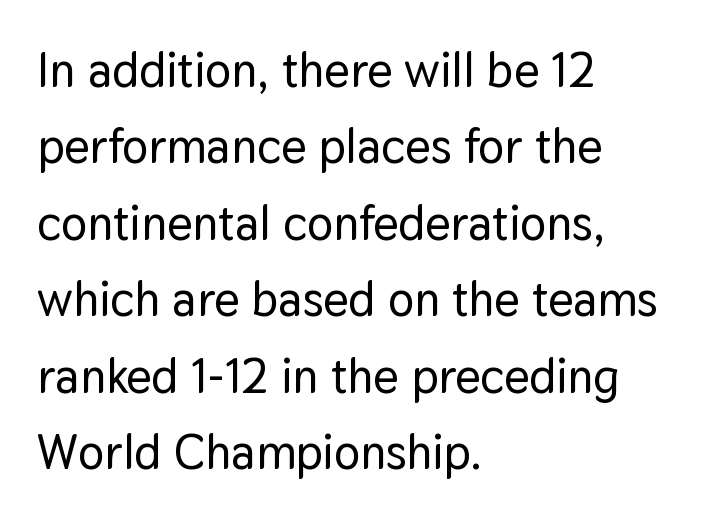
Q: Is the text italic (slanted)? A: No, it is upright.
Q: Is the typeface a serif or a sans-serif typeface? A: Sans-serif.
Q: Is the text underlined? A: No.
Q: How is the paragraph aligned? A: Left-aligned.
Q: Is the spacing between letters normal or unusually wide? A: Normal.
Q: Is the spacing between lines tight, normal or loose? A: Normal.
Q: Width (condensed, normal, or wide)? A: Normal.
Q: Stroke contrast? A: Low.
Q: x-height? A: Medium.
Q: Monospaced? A: No.
